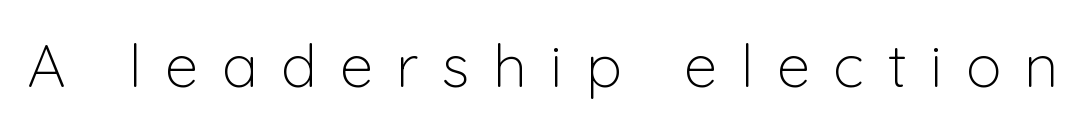
Q: Is the text bold? A: No.
Q: Is the text italic (slanted)? A: No, it is upright.
Q: Is the typeface a serif or a sans-serif typeface? A: Sans-serif.
Q: Is the text underlined? A: No.
Q: Is the spacing between letters normal or unusually wide? A: Unusually wide.
Q: Width (condensed, normal, or wide)? A: Normal.
Q: Stroke contrast? A: Low.
Q: x-height? A: Medium.
Q: Monospaced? A: No.
